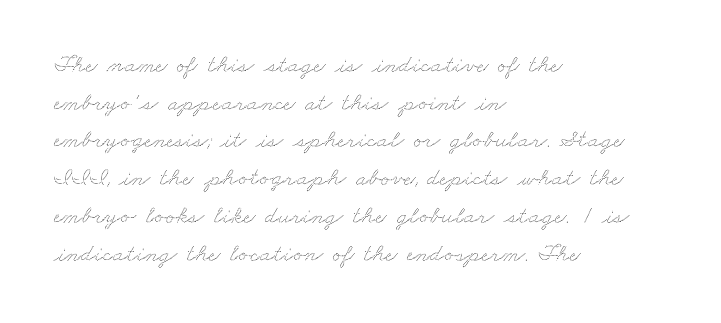
Q: Is the text underlined? A: No.
Q: How is the paragraph aligned? A: Left-aligned.
Q: Is the spacing between letters normal or unusually wide? A: Normal.
Q: Is the spacing between lines tight, normal or loose? A: Normal.
